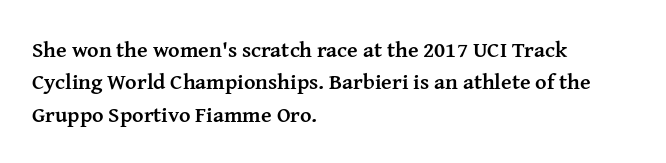
The image shows 22 px bold type, upright; set left-aligned, normal line spacing (1.47x), normal letter spacing, not underlined.
